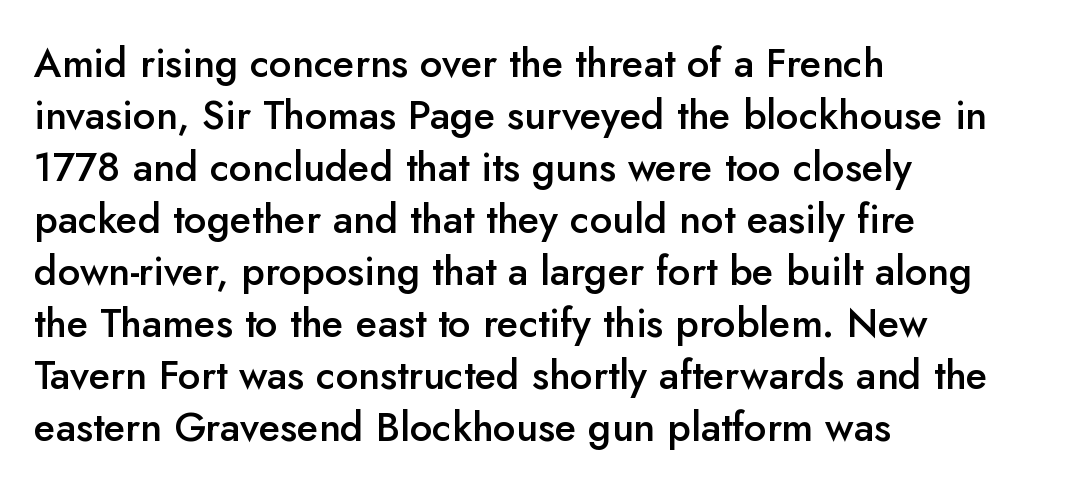
Emphasis by weight is partial: semibold. Unlike italic type, these characters show no tilt at all. Decoration check: the copy has no underline. Look at the bottom of the vertical strokes: they stop flat, with no serifs.
